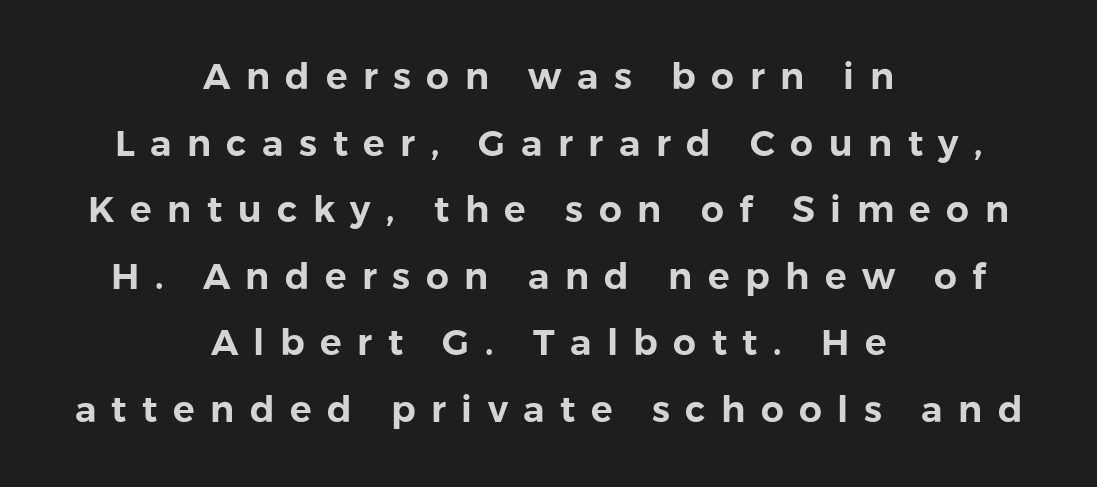
Q: Is the text italic (slanted)? A: No, it is upright.
Q: Is the typeface a serif or a sans-serif typeface? A: Sans-serif.
Q: Is the text underlined? A: No.
Q: How is the paragraph aligned? A: Centered.
Q: Is the spacing between letters normal or unusually wide? A: Unusually wide.
Q: Width (condensed, normal, or wide)? A: Normal.
Q: x-height? A: Medium.
Q: Monospaced? A: No.
